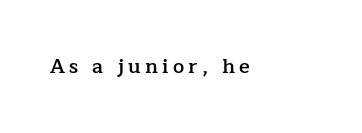
The image shows 20 px text type, upright; set unusually wide letter spacing (+0.21 em), not underlined.
